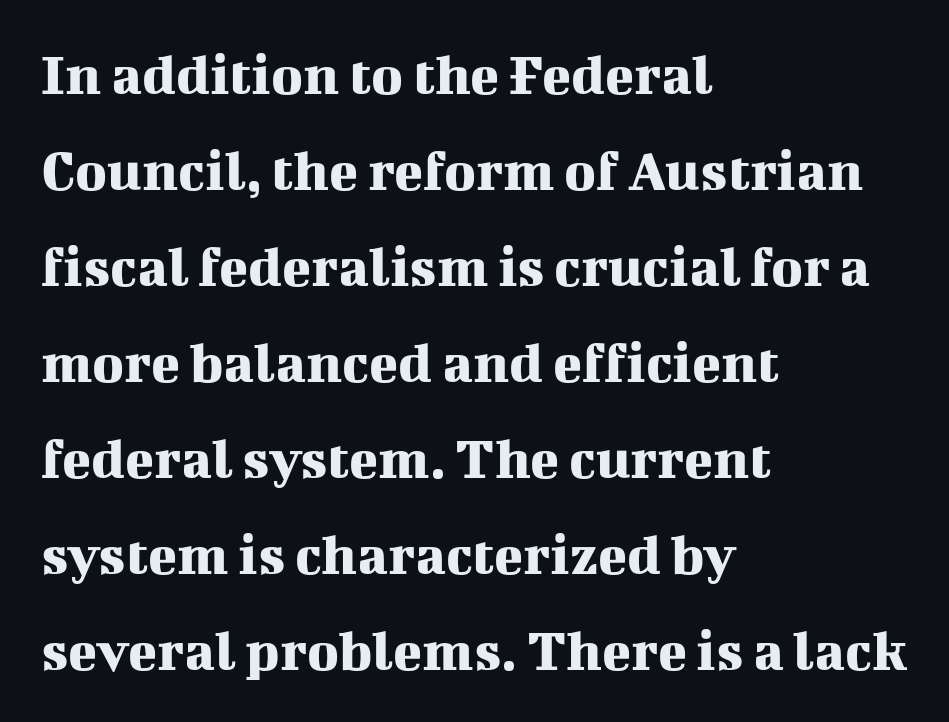
The paragraph shown leans on its left margin. The font family rendered here belongs to the serif group. A typesetter would call this zero additional tracking. Plain, unruled lines of type. Do the characters align in a grid? No, the font is proportional.
